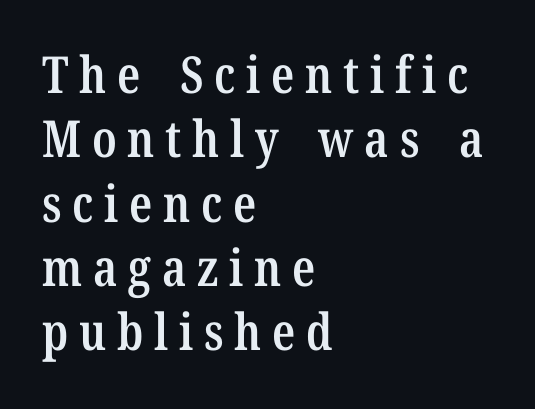
Q: Is the text bold? A: Semi-bold.
Q: Is the text italic (slanted)? A: No, it is upright.
Q: Is the typeface a serif or a sans-serif typeface? A: Serif.
Q: Is the text underlined? A: No.
Q: How is the paragraph aligned? A: Left-aligned.
Q: Is the spacing between letters normal or unusually wide? A: Unusually wide.
Q: Is the spacing between lines tight, normal or loose? A: Normal.
Q: Width (condensed, normal, or wide)? A: Condensed.
Q: Stroke contrast? A: Low.
Q: x-height? A: Medium.
Q: Monospaced? A: No.
